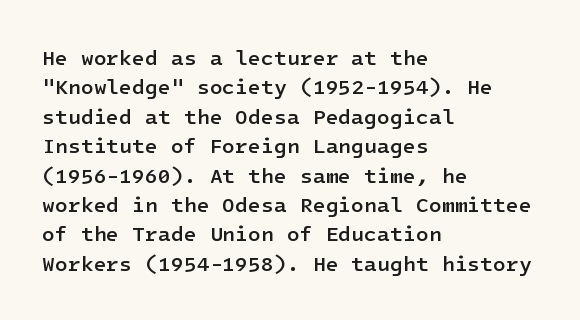
{"italic": "no", "bold": "semi", "underline": "no", "align": "left", "line_spacing": "normal", "line_spacing_ratio": 1.4, "letter_spacing": "normal", "letter_spacing_em": 0.0, "glyph_px": 21}
